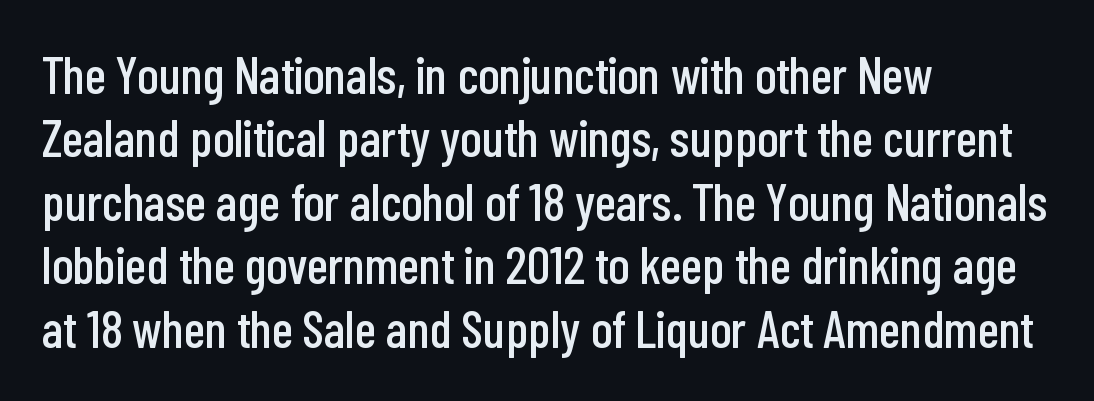
The image shows 52 px condensed sans-serif type, upright; set left-aligned, line spacing 1.22x, normal letter spacing, not underlined; low stroke contrast and a medium x-height.
